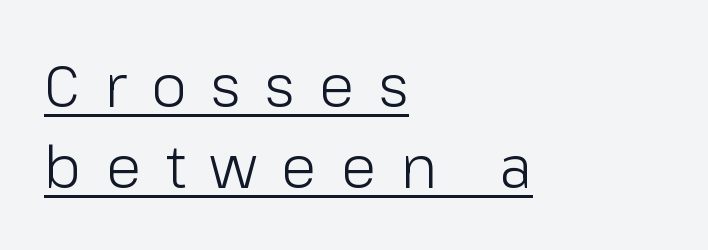
Q: Is the text bold? A: No.
Q: Is the text italic (slanted)? A: No, it is upright.
Q: Is the typeface a serif or a sans-serif typeface? A: Sans-serif.
Q: Is the text underlined? A: Yes.
Q: How is the paragraph aligned? A: Left-aligned.
Q: Is the spacing between letters normal or unusually wide? A: Unusually wide.
Q: Is the spacing between lines tight, normal or loose? A: Normal.
Q: Width (condensed, normal, or wide)? A: Normal.
Q: Stroke contrast? A: Low.
Q: x-height? A: Medium.
Q: Monospaced? A: No.
